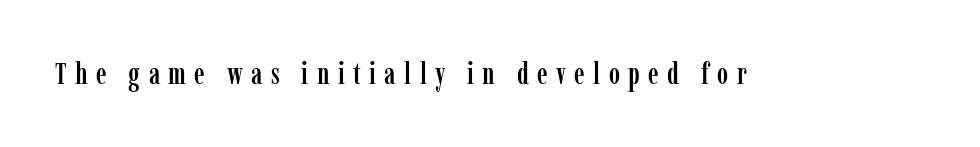
{"serif": "yes", "italic": "no", "width": "condensed", "stroke_contrast": "low", "x_height": "medium", "monospaced": "no", "underline": "no", "letter_spacing": "wide", "letter_spacing_em": 0.28, "glyph_px": 30}
